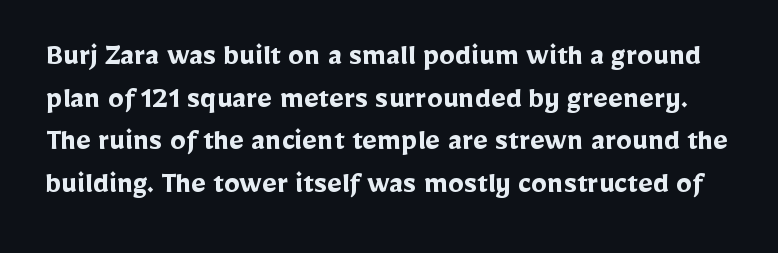
The image shows 32 px semibold sans-serif type, upright; set normal line spacing (1.33x), normal letter spacing, not underlined; low stroke contrast and a medium x-height.
